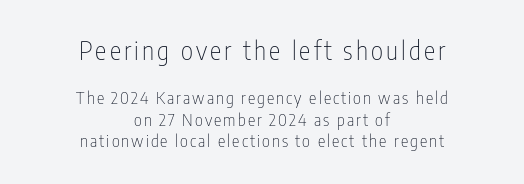
{"italic": "no", "bold": "no", "underline": "no", "align": "center", "line_spacing": "normal", "line_spacing_ratio": 1.25, "larger_block": "first", "size_ratio": 1.53, "glyph_px": 26}
